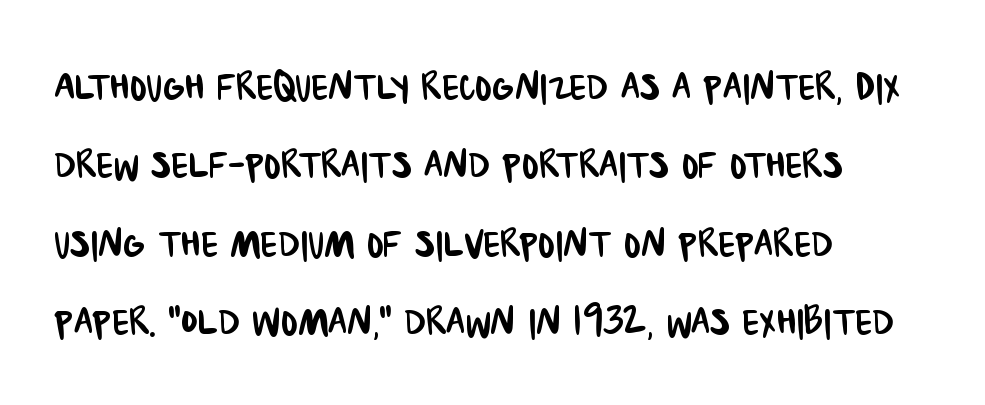
Is this a sans? Yes — the strokes have no serifs. The glyphs are unaccompanied by any horizontal stroke below them. A typesetter would call this zero additional tracking. Reading down the block, your eye returns to a fixed left position each line. Note the varied advance widths — an 'i' is clearly narrower than an 'm'.
